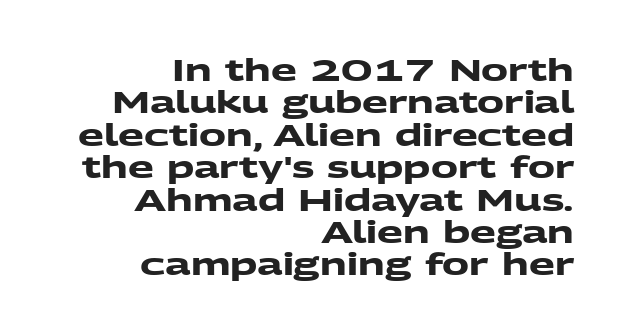
The image shows 30 px heavy, wide sans-serif type; set right-aligned, tight line spacing (1.08x), normal letter spacing, not underlined; medium stroke contrast and a medium x-height.
